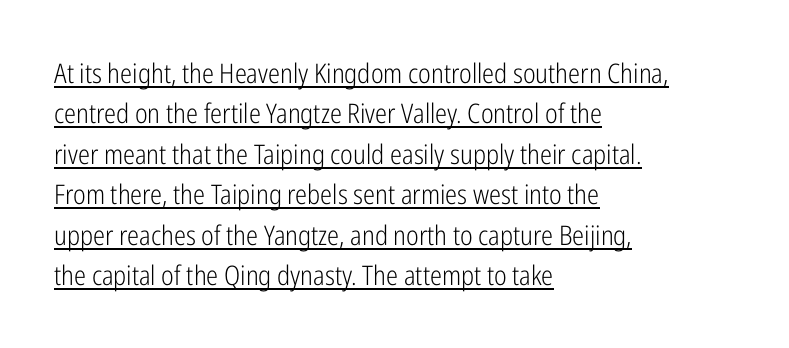
You can see a thin bar hugging the bottom of the glyphs. The rendering keeps characters at their native spacing. Letters have the restrained weight of plain body copy at most. No italicization has been applied; the sample stays upright. What's the leading like? Ordinary, nothing unusual.
